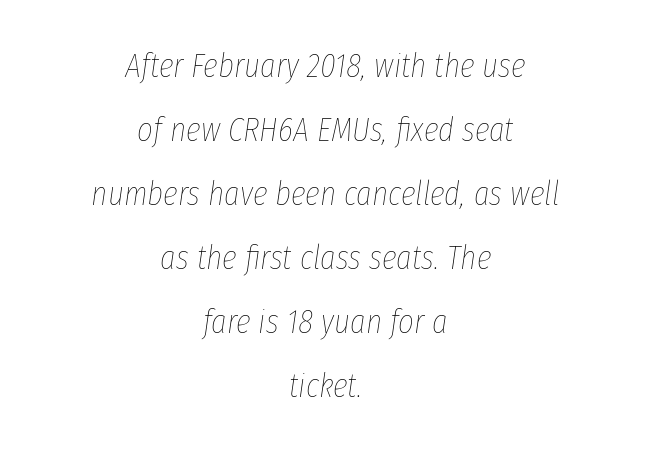
What stands out about the letter spacing? Nothing — it is the standard amount. The foot of each line stays bare and open. Is the type heavy? It reads as light-to-regular instead. The rendering positions every line midway between the sides.
